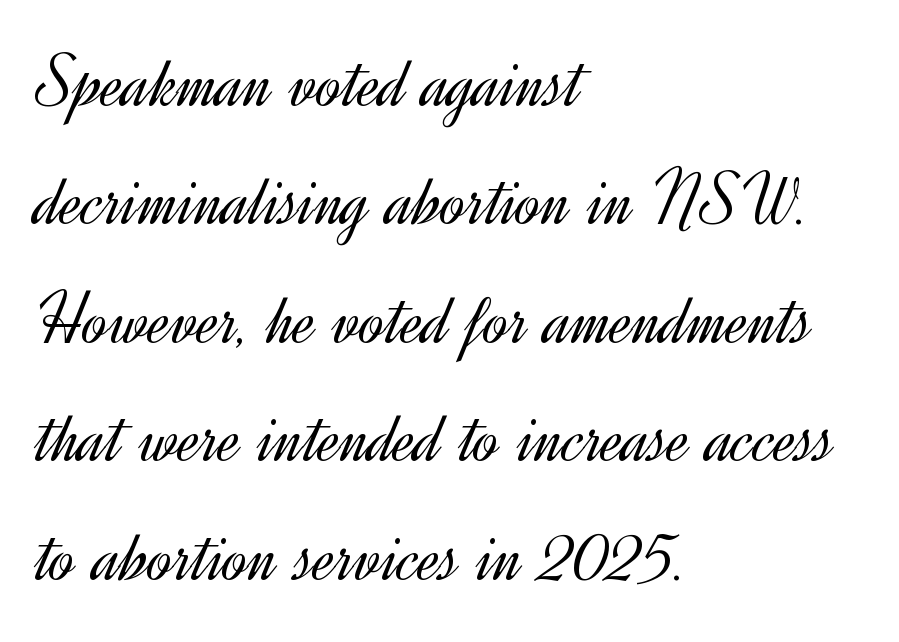
{"serif": "no", "bold": "no", "weight": "light", "width": "normal", "x_height": "small", "monospaced": "no", "underline": "no", "align": "left", "line_spacing": "normal", "line_spacing_ratio": 1.58, "letter_spacing": "normal", "letter_spacing_em": 0.0, "glyph_px": 75}
